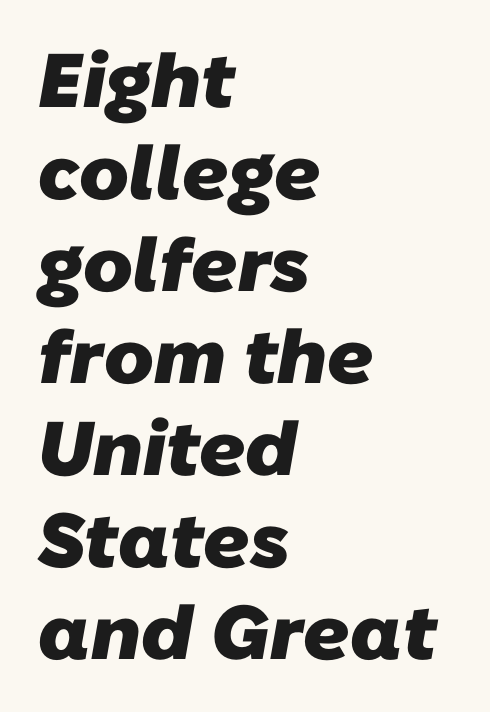
Is this a fixed-width face? No — the glyphs have proportional, varying widths. The passage shown is not underscored anywhere. Font category for this specimen: sans-serif. The line texture is even and compact thanks to regular tracking.
